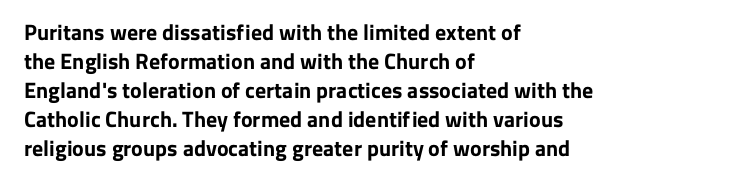
The image shows 22 px bold type, upright; set left-aligned, normal line spacing (1.32x), normal letter spacing, not underlined.
